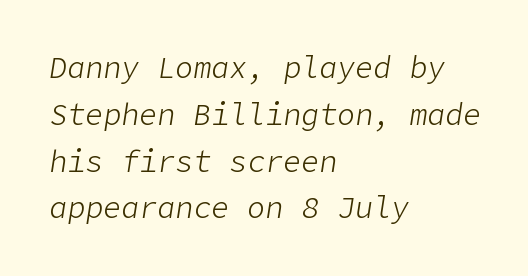
{"italic": "yes", "lean": "right", "slant_degrees": 9, "bold": "no", "weight": "light", "width": "normal", "stroke_contrast": "low", "x_height": "medium", "underline": "no", "align": "left", "line_spacing": "normal", "line_spacing_ratio": 1.56, "letter_spacing": "normal", "letter_spacing_em": 0.0, "glyph_px": 30}
